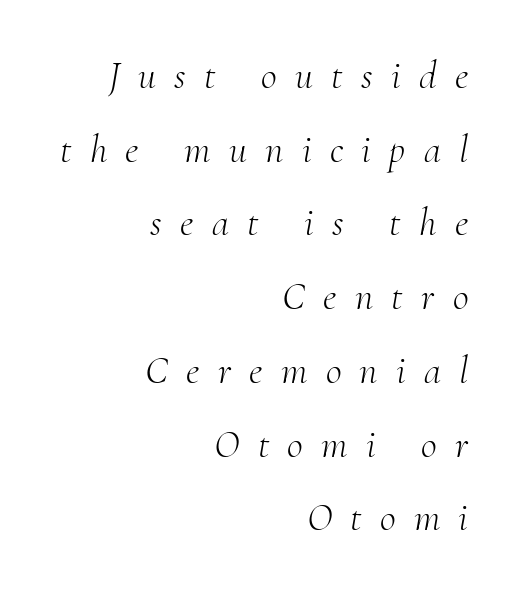
Q: Is the text bold? A: No.
Q: Is the text italic (slanted)? A: Yes, it leans right by about 10 degrees.
Q: Is the typeface a serif or a sans-serif typeface? A: Serif.
Q: Is the text underlined? A: No.
Q: How is the paragraph aligned? A: Right-aligned.
Q: Is the spacing between letters normal or unusually wide? A: Unusually wide.
Q: Width (condensed, normal, or wide)? A: Normal.
Q: Stroke contrast? A: Medium.
Q: x-height? A: Small.
Q: Monospaced? A: No.
